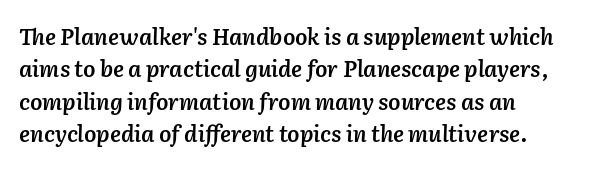
Compared with ordinary roman type, these characters are visibly tilted. Look at the stroke-to-counter ratio: somewhat heavy, a semibold. What's the leading like? Ordinary, nothing unusual. Each row of text sits above clean, open space.
